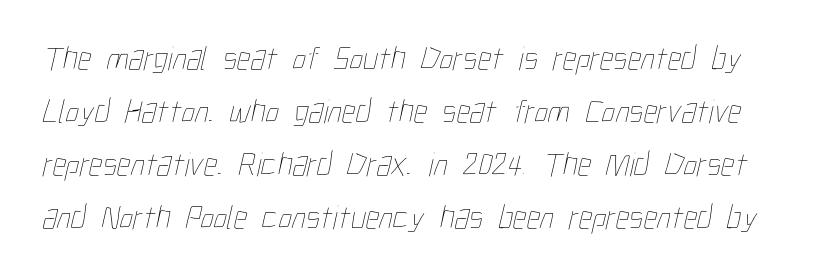
Quick note: underline off. Leading: standard. The gaps between neighbouring characters are ordinary and unremarkable. A quiet, ordinary-to-light weight characterises the typeface. Do the characters align in a grid? No, the font is proportional.
